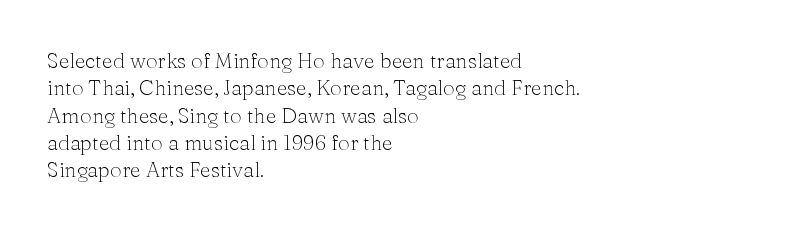
The image shows 21 px text type, upright; set left-aligned, normal line spacing (1.3x), normal letter spacing, not underlined.
